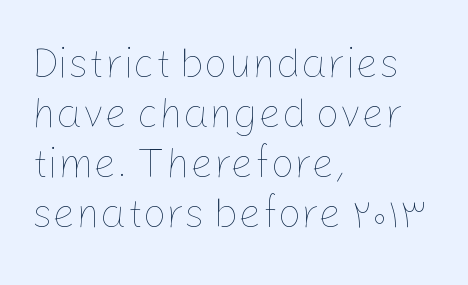
Q: Is the text bold? A: No.
Q: Is the text italic (slanted)? A: No, it is upright.
Q: Is the text underlined? A: No.
Q: How is the paragraph aligned? A: Left-aligned.
Q: Is the spacing between letters normal or unusually wide? A: Normal.
Q: Width (condensed, normal, or wide)? A: Normal.
Q: Stroke contrast? A: Low.
Q: x-height? A: Medium.
Q: Monospaced? A: No.
